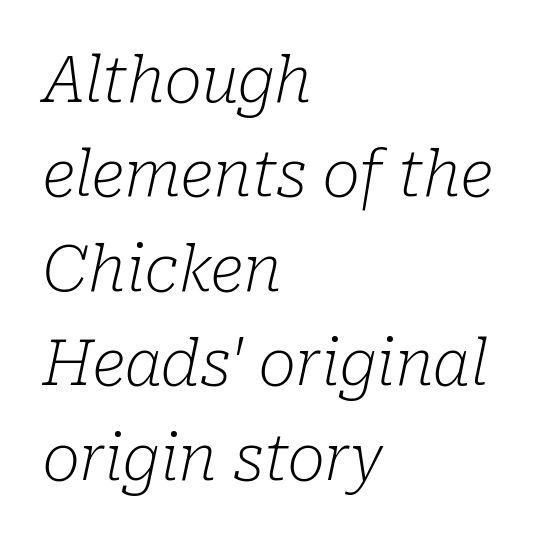
Q: Is the text bold? A: No.
Q: Is the text italic (slanted)? A: Yes, it leans right by about 10 degrees.
Q: Is the typeface a serif or a sans-serif typeface? A: Serif.
Q: Is the text underlined? A: No.
Q: How is the paragraph aligned? A: Left-aligned.
Q: Is the spacing between letters normal or unusually wide? A: Normal.
Q: Is the spacing between lines tight, normal or loose? A: Normal.
Q: Width (condensed, normal, or wide)? A: Normal.
Q: Stroke contrast? A: Low.
Q: x-height? A: Medium.
Q: Monospaced? A: No.
